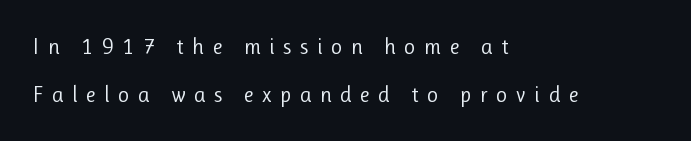
The block of text is sparse from top to bottom, with ample space between rows. Style check: upright. Casual observation: everything's shoved over to the left. Words float on clear page, feet unadorned. Characters follow at a spacing far wider than the type designer built in. Unbolded letterforms with no extra heft.
